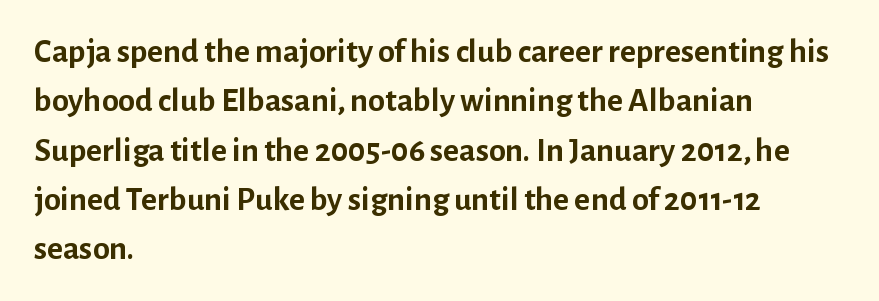
Q: Is the text bold? A: Yes.
Q: Is the text italic (slanted)? A: No, it is upright.
Q: Is the typeface a serif or a sans-serif typeface? A: Sans-serif.
Q: Is the text underlined? A: No.
Q: How is the paragraph aligned? A: Left-aligned.
Q: Is the spacing between letters normal or unusually wide? A: Normal.
Q: Is the spacing between lines tight, normal or loose? A: Normal.
Q: Width (condensed, normal, or wide)? A: Normal.
Q: Stroke contrast? A: Low.
Q: x-height? A: Medium.
Q: Monospaced? A: No.
